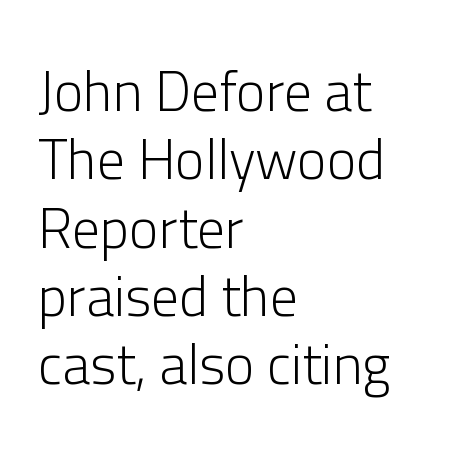
The image shows 56 px light sans-serif type, upright; set left-aligned, line spacing 1.22x, normal letter spacing, not underlined; low stroke contrast and a medium x-height.
